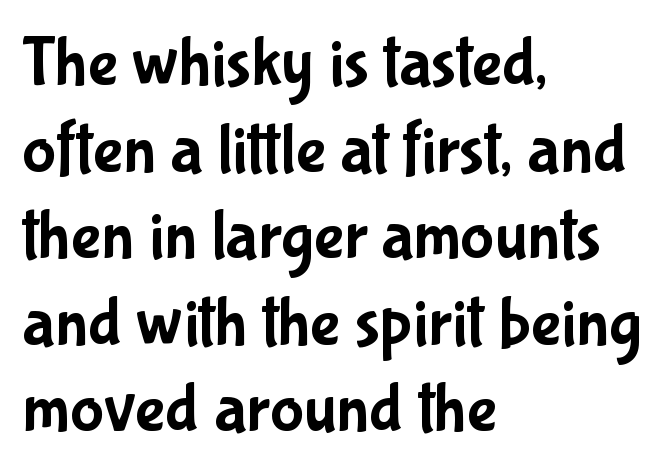
The image shows 71 px condensed sans-serif type, upright; set left-aligned, line spacing 1.22x, normal letter spacing, not underlined; low stroke contrast and a medium x-height.
